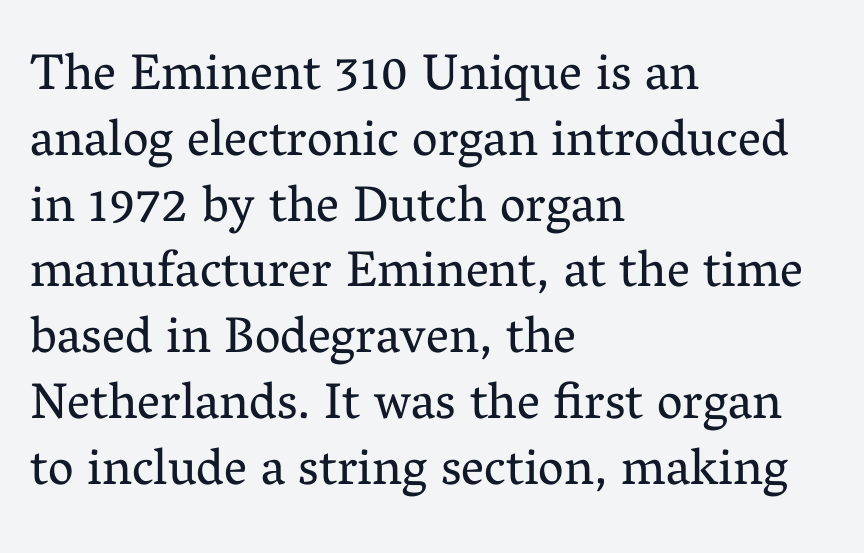
{"serif": "yes", "italic": "no", "bold": "no", "weight": "regular", "width": "normal", "stroke_contrast": "medium", "x_height": "medium", "monospaced": "no", "underline": "no", "align": "left", "line_spacing": "normal", "line_spacing_ratio": 1.29, "letter_spacing": "normal", "letter_spacing_em": 0.0, "glyph_px": 51}
